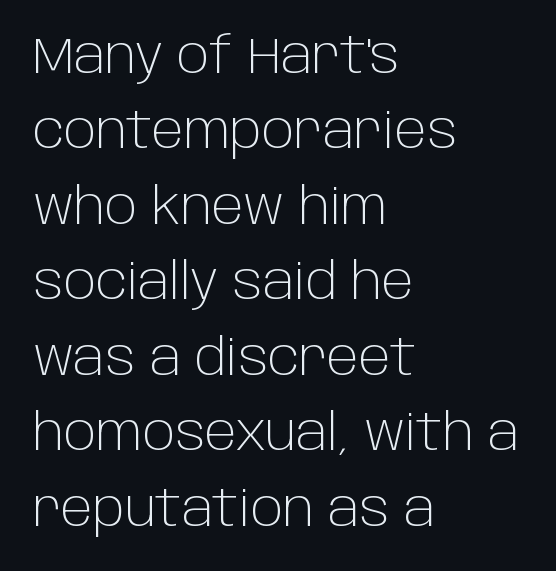
The image shows 50 px light sans-serif type, upright; set left-aligned, normal line spacing (1.51x), normal letter spacing, not underlined; low stroke contrast and a large x-height.
